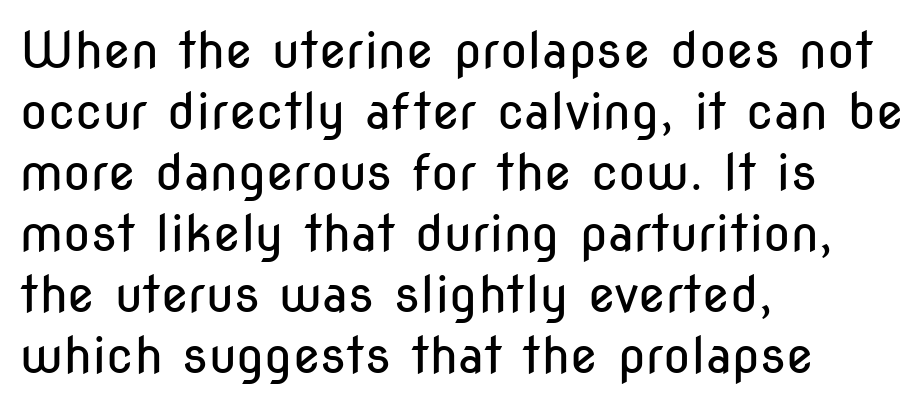
{"serif": "no", "italic": "no", "bold": "no", "weight": "regular", "width": "condensed", "stroke_contrast": "low", "x_height": "medium", "monospaced": "no", "underline": "no", "align": "left", "line_spacing_ratio": 1.22, "letter_spacing": "normal", "letter_spacing_em": 0.0, "glyph_px": 50}
